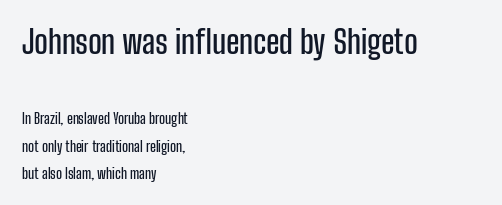
Q: Is the text italic (slanted)? A: No, it is upright.
Q: Is the typeface a serif or a sans-serif typeface? A: Sans-serif.
Q: Is the text underlined? A: No.
Q: How is the paragraph aligned? A: Left-aligned.
Q: Is the spacing between letters normal or unusually wide? A: Normal.
Q: Is the spacing between lines tight, normal or loose? A: Loose.
Q: Which block of text is set in a larger size, the first (top) or the second (bottom)? A: The first (top) one.
Q: Width (condensed, normal, or wide)? A: Condensed.
Q: Stroke contrast? A: Low.
Q: x-height? A: Medium.
Q: Monospaced? A: No.
